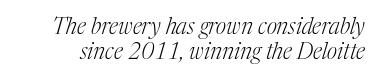
{"italic": "yes", "lean": "right", "slant_degrees": 17, "bold": "no", "underline": "no", "line_spacing": "tight", "line_spacing_ratio": 1.13, "letter_spacing": "normal", "letter_spacing_em": 0.0, "glyph_px": 22}
